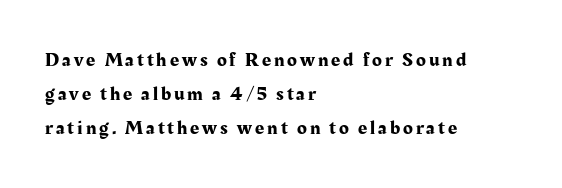
One glance says typical: line gaps are just what's usual. Is there any slant? The stems are plumb. A clean baseline with only descenders dipping below it. The lines in this sample share a left origin and differ only in where they stop.
